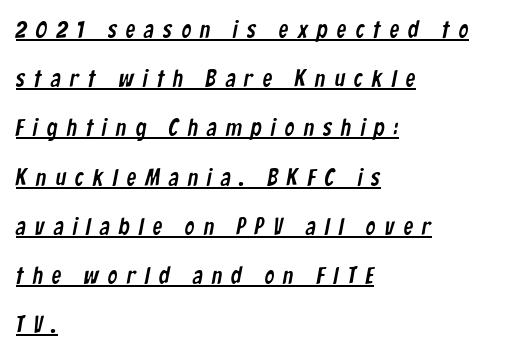
The image shows 24 px text type; set left-aligned, loose line spacing (2.05x), unusually wide letter spacing (+0.38 em), underlined.
